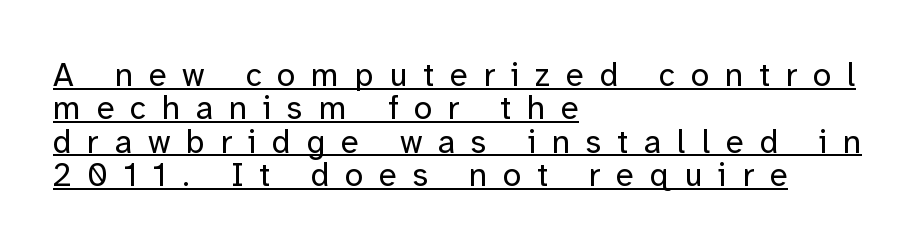
Q: Is the text bold? A: No.
Q: Is the text italic (slanted)? A: No, it is upright.
Q: Is the typeface a serif or a sans-serif typeface? A: Sans-serif.
Q: Is the text underlined? A: Yes.
Q: How is the paragraph aligned? A: Left-aligned.
Q: Is the spacing between letters normal or unusually wide? A: Unusually wide.
Q: Is the spacing between lines tight, normal or loose? A: Tight.
Q: Width (condensed, normal, or wide)? A: Normal.
Q: Stroke contrast? A: Low.
Q: x-height? A: Medium.
Q: Monospaced? A: No.
